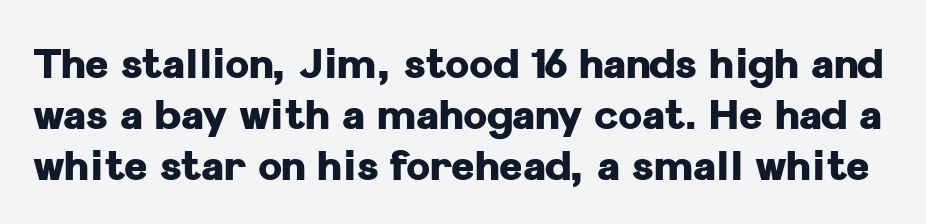
The image shows 40 px heavy sans-serif type, upright; set normal line spacing (1.27x), normal letter spacing, not underlined; low stroke contrast and a medium x-height.
